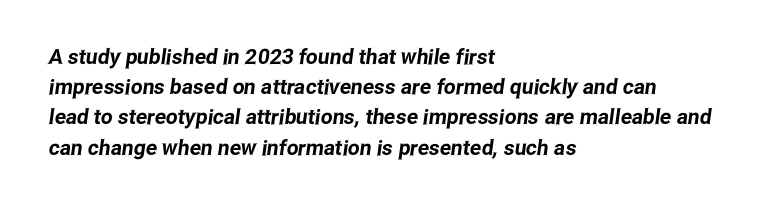
Q: Is the text underlined? A: No.
Q: How is the paragraph aligned? A: Left-aligned.
Q: Is the spacing between letters normal or unusually wide? A: Normal.
Q: Is the spacing between lines tight, normal or loose? A: Normal.
